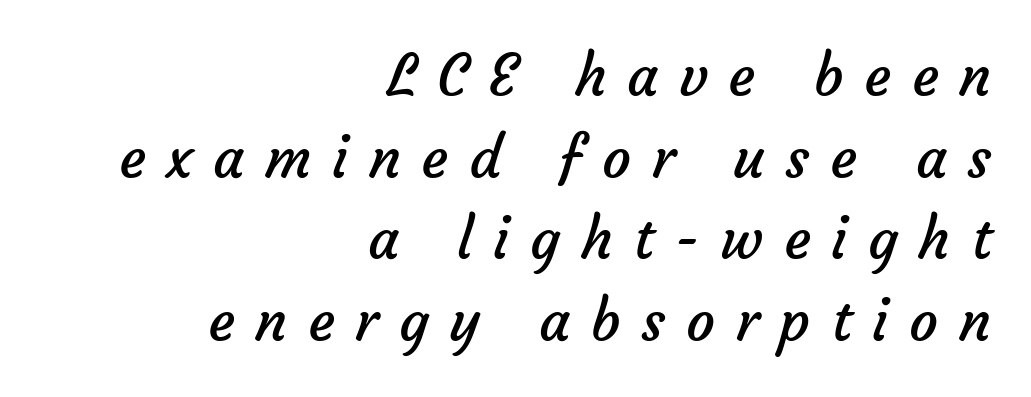
Honestly, the row spacing looks completely unremarkable. Tracking value appears strongly positive — letters spread wide. Counters stay open thanks to moderate or lighter strokes. Notice how the passage keeps a crisp vertical edge on the right only. The characters display no serif detailing; their extremities are plain.
